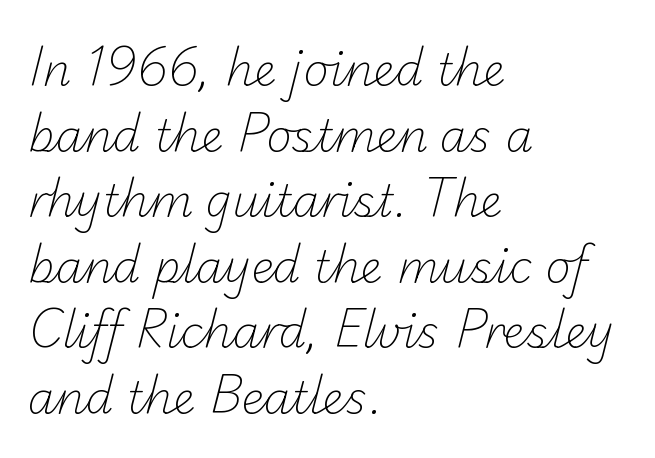
The cut favours lightness, reaching ordinary text weight at its darkest. The passage shown stacks its lines at a standard gap. Here the designer chose a conventional face with non-uniform glyph widths. Horizontal alignment here is leftward, the default for most running prose. The strip under each line holds only bare page.
